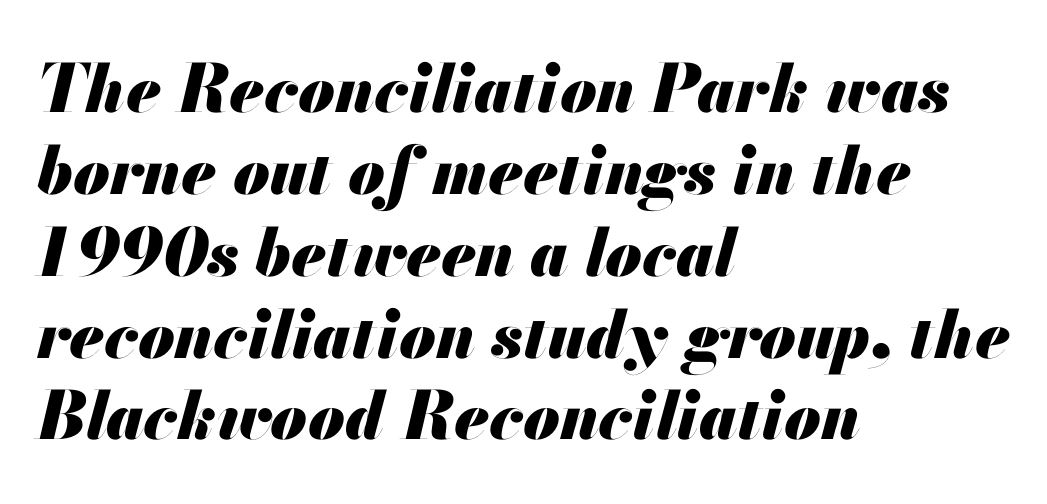
The letters advance in unequal steps, a hallmark of proportional type. The rendering anchors every line to the left-hand side. Weight check: bold — yes, fully. In terms of letterspacing, this is plain default setting. The font's italic variant was chosen for this text.
